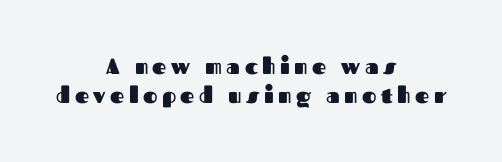
The image shows 22 px bold type, upright; set centered, normal line spacing (1.32x), unusually wide letter spacing (+0.2 em), not underlined.
